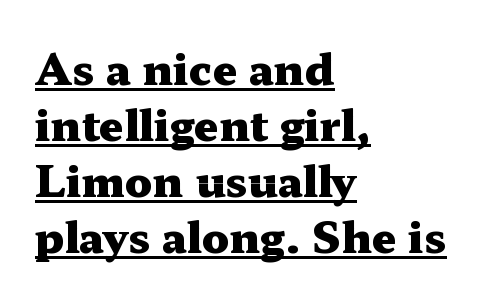
Does the type have serifs? Yes, each stem ends in a small foot. What weight is shown? A full bold with thick strokes. You could not count columns in this text — the font is proportionally spaced. The lettering holds an erect, upright posture throughout.
